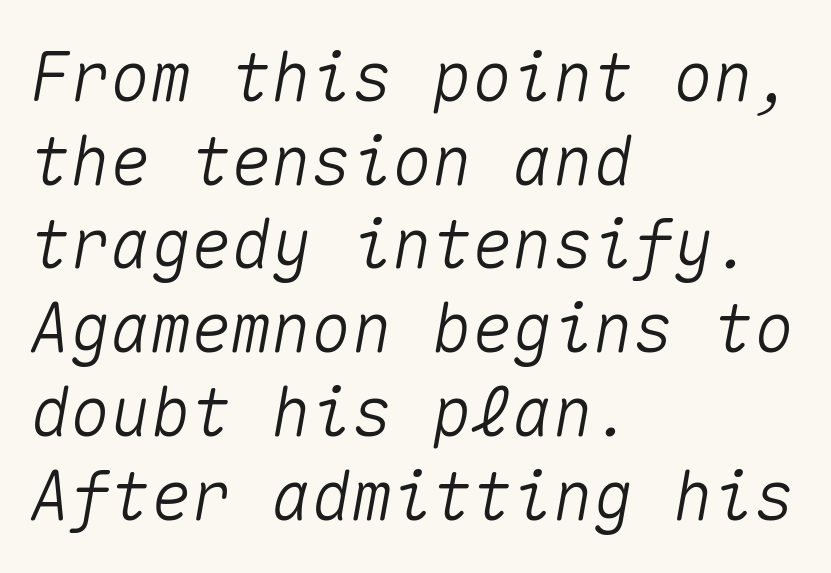
The image shows 67 px text type, italic (leaning right), monospaced; set left-aligned, normal line spacing (1.25x), normal letter spacing, not underlined; medium stroke contrast and a medium x-height.
